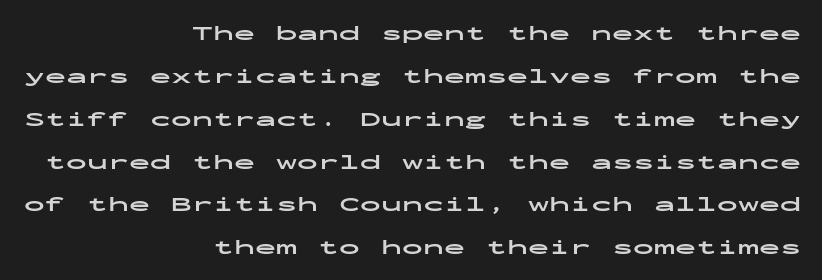
{"italic": "no", "bold": "yes", "underline": "no", "align": "right", "line_spacing": "loose", "line_spacing_ratio": 2.04, "letter_spacing": "normal", "letter_spacing_em": 0.0, "glyph_px": 21}
